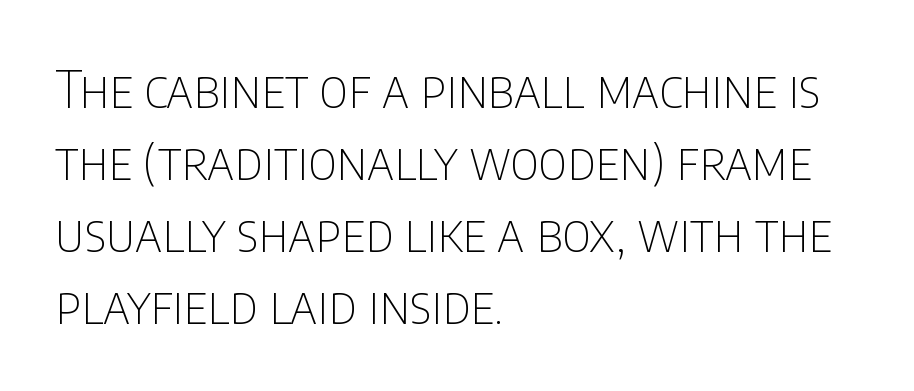
The image shows 51 px thin, condensed sans-serif type, upright; set left-aligned, normal line spacing (1.41x), normal letter spacing, not underlined; low stroke contrast and a large x-height.
